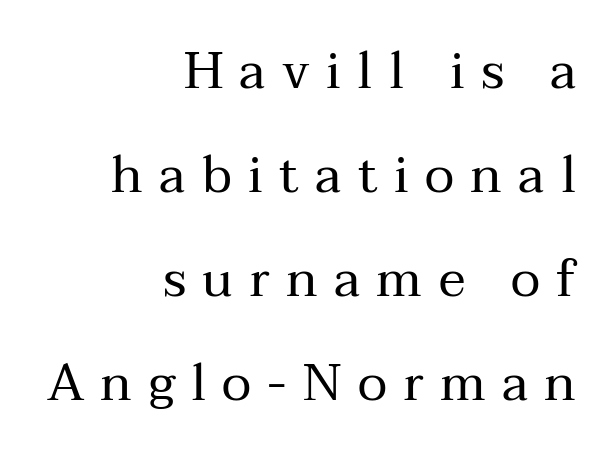
The passage shown is typed in a proportional face where columns would drift. Quick note: not italic, upright. The compositor pushed each line to the right boundary. Spacing between characters has been opened up far beyond the box default. Compared with typical paragraphs, the rows here are farther apart.
